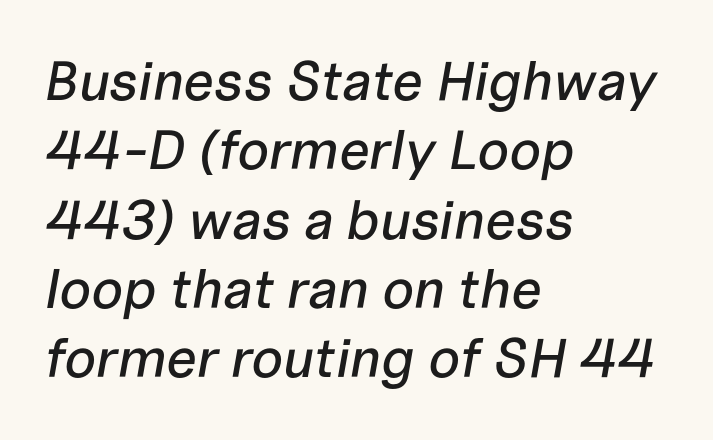
{"italic": "yes", "lean": "right", "slant_degrees": 10, "width": "normal", "stroke_contrast": "low", "x_height": "medium", "monospaced": "no", "underline": "no", "align": "left", "line_spacing": "normal", "line_spacing_ratio": 1.26, "letter_spacing": "normal", "letter_spacing_em": 0.0, "glyph_px": 55}
